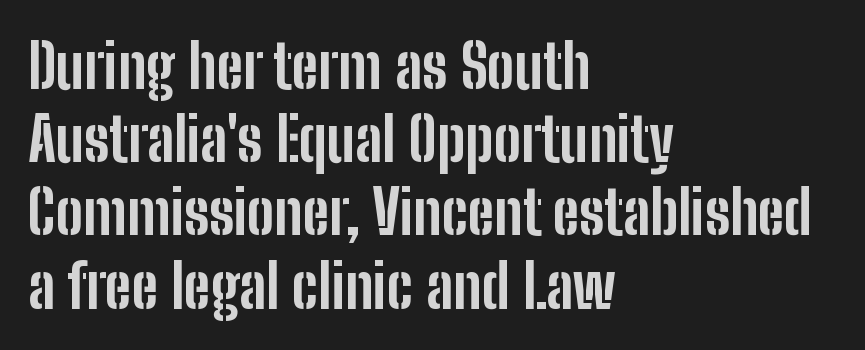
{"serif": "no", "italic": "no", "bold": "yes", "weight": "bold", "width": "condensed", "stroke_contrast": "low", "x_height": "medium", "monospaced": "no", "underline": "no", "align": "left", "line_spacing_ratio": 1.2, "letter_spacing": "normal", "letter_spacing_em": 0.0, "glyph_px": 61}
